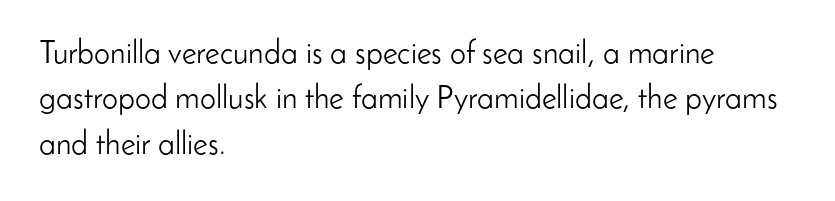
Q: Is the text bold? A: No.
Q: Is the text italic (slanted)? A: No, it is upright.
Q: Is the typeface a serif or a sans-serif typeface? A: Sans-serif.
Q: Is the text underlined? A: No.
Q: How is the paragraph aligned? A: Left-aligned.
Q: Is the spacing between letters normal or unusually wide? A: Normal.
Q: Is the spacing between lines tight, normal or loose? A: Normal.
Q: Width (condensed, normal, or wide)? A: Normal.
Q: Stroke contrast? A: Low.
Q: x-height? A: Small.
Q: Monospaced? A: No.
